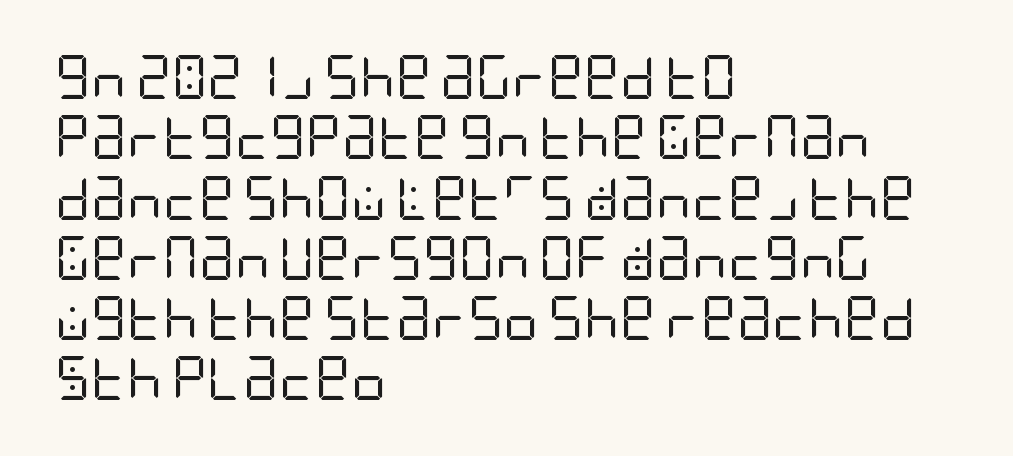
The image shows 44 px regular-weight, condensed sans-serif type, upright; set left-aligned, normal line spacing (1.37x), normal letter spacing, not underlined; low stroke contrast and a large x-height.
